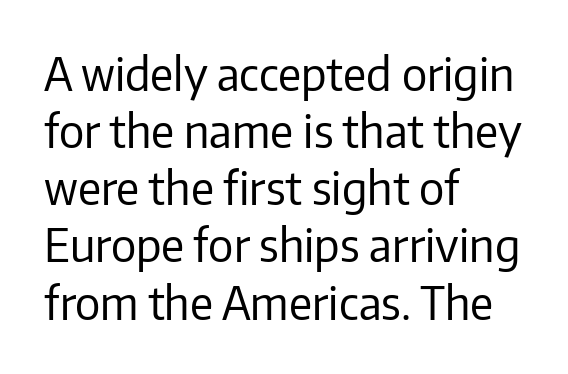
{"serif": "no", "italic": "no", "bold": "no", "weight": "regular", "width": "normal", "stroke_contrast": "low", "x_height": "medium", "monospaced": "no", "underline": "no", "align": "left", "line_spacing": "normal", "line_spacing_ratio": 1.27, "letter_spacing": "normal", "letter_spacing_em": 0.0, "glyph_px": 45}
